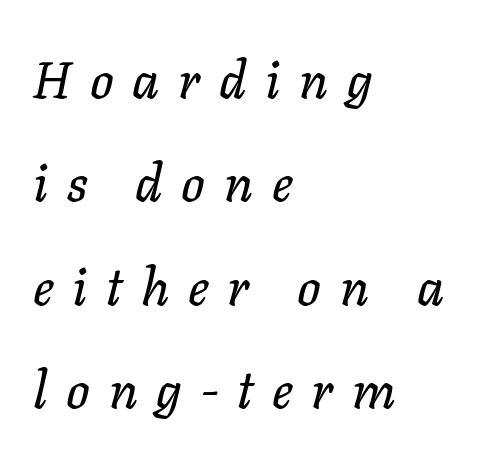
The image shows 52 px text type, italic (leaning right); set left-aligned, loose line spacing (1.99x), unusually wide letter spacing (+0.36 em), not underlined; low stroke contrast and a medium x-height.
